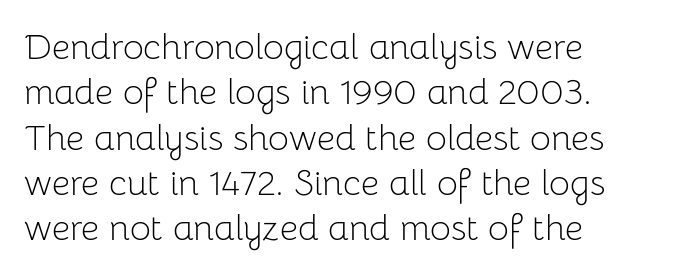
Q: Is the text bold? A: No.
Q: Is the text italic (slanted)? A: No, it is upright.
Q: Is the typeface a serif or a sans-serif typeface? A: Sans-serif.
Q: Is the text underlined? A: No.
Q: How is the paragraph aligned? A: Left-aligned.
Q: Is the spacing between letters normal or unusually wide? A: Normal.
Q: Is the spacing between lines tight, normal or loose? A: Normal.
Q: Width (condensed, normal, or wide)? A: Normal.
Q: Stroke contrast? A: Low.
Q: x-height? A: Medium.
Q: Monospaced? A: No.
